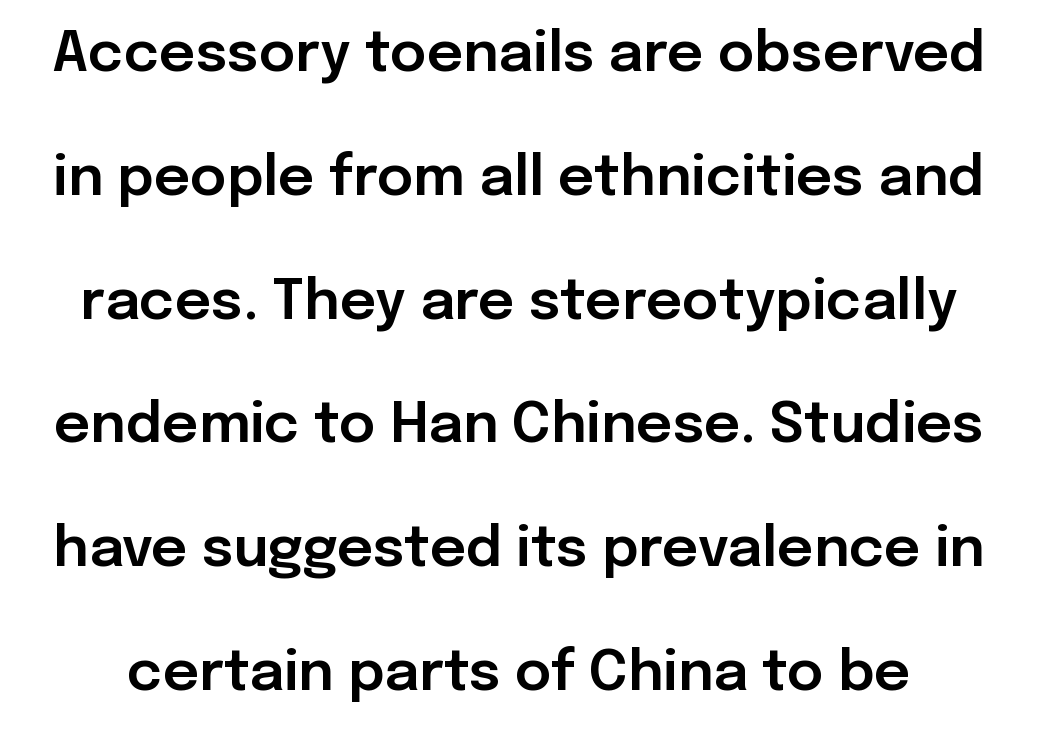
Q: Is the text italic (slanted)? A: No, it is upright.
Q: Is the typeface a serif or a sans-serif typeface? A: Sans-serif.
Q: Is the text underlined? A: No.
Q: Is the spacing between letters normal or unusually wide? A: Normal.
Q: Is the spacing between lines tight, normal or loose? A: Loose.
Q: Width (condensed, normal, or wide)? A: Normal.
Q: Stroke contrast? A: Low.
Q: x-height? A: Medium.
Q: Monospaced? A: No.
